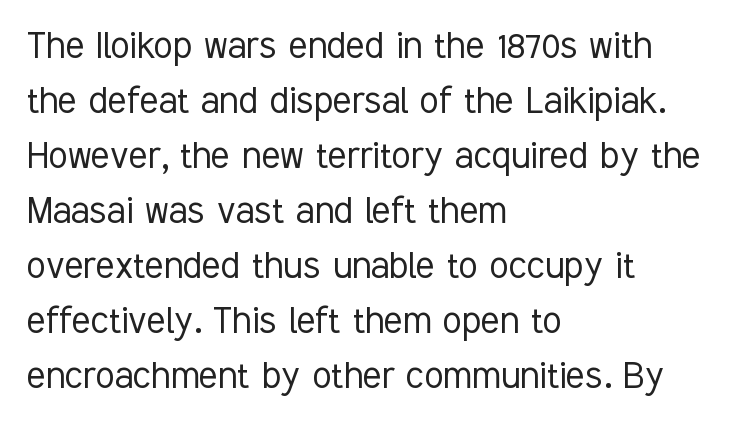
{"serif": "no", "italic": "no", "bold": "no", "weight": "light", "width": "condensed", "stroke_contrast": "low", "x_height": "medium", "monospaced": "no", "underline": "no", "align": "left", "line_spacing": "normal", "line_spacing_ratio": 1.25, "letter_spacing": "normal", "letter_spacing_em": 0.0, "glyph_px": 44}
